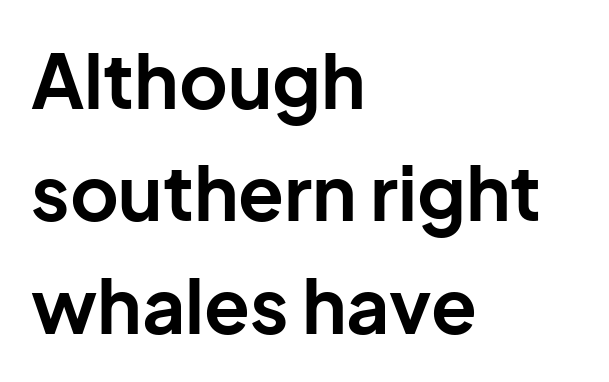
{"serif": "no", "italic": "no", "bold": "yes", "weight": "bold", "width": "normal", "stroke_contrast": "low", "x_height": "medium", "monospaced": "no", "underline": "no", "align": "left", "line_spacing": "normal", "line_spacing_ratio": 1.5, "letter_spacing": "normal", "letter_spacing_em": 0.0, "glyph_px": 75}
